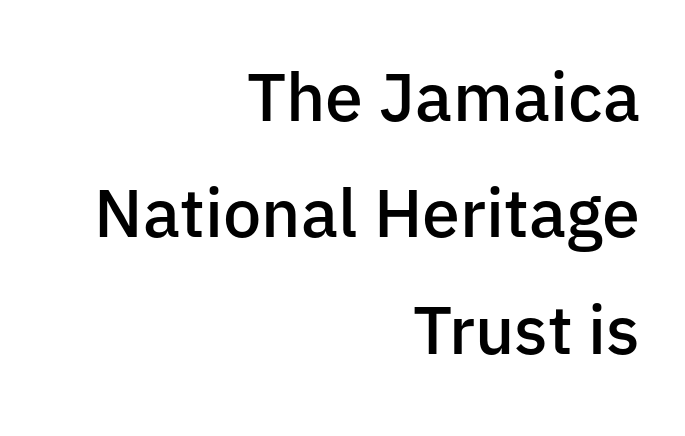
Q: Is the text bold? A: Semi-bold.
Q: Is the text italic (slanted)? A: No, it is upright.
Q: Is the typeface a serif or a sans-serif typeface? A: Sans-serif.
Q: Is the text underlined? A: No.
Q: How is the paragraph aligned? A: Right-aligned.
Q: Is the spacing between letters normal or unusually wide? A: Normal.
Q: Width (condensed, normal, or wide)? A: Normal.
Q: Stroke contrast? A: Low.
Q: x-height? A: Medium.
Q: Monospaced? A: No.
